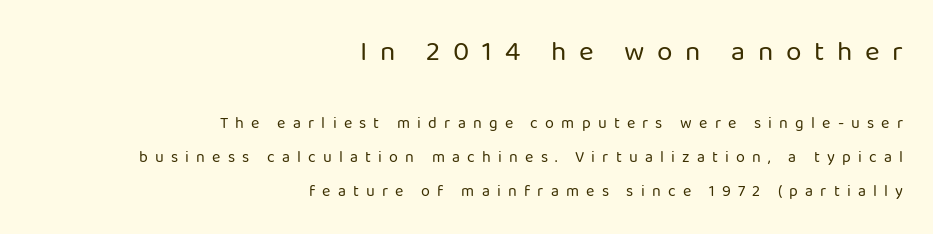
Lines of text with bare space underneath. Students, note that the glyphs here are deliberately spaced far apart. You could not count columns in this text — the font is proportionally spaced. Characters remain perfectly vertical along every line. The passage shown is not bold in any degree. Does the type have serifs? No, each stem ends abruptly.
